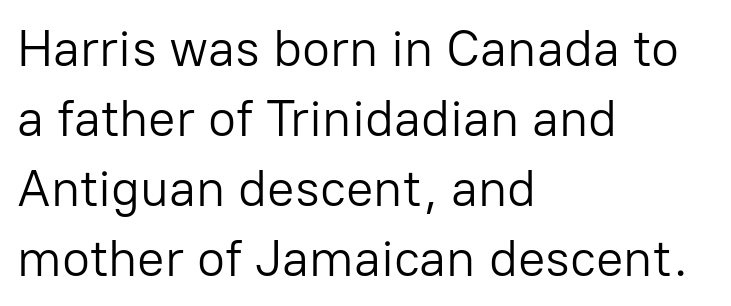
The paragraph has a hard left edge and a soft right edge. Tracking value appears to be zero — textbook default spacing. Descender tails drop into unmarked territory. Notice how the stems are strictly vertical — no italics here. The vertical gap from one line to the next is medium. Character widths vary here, with narrow letters taking less room than wide ones.
